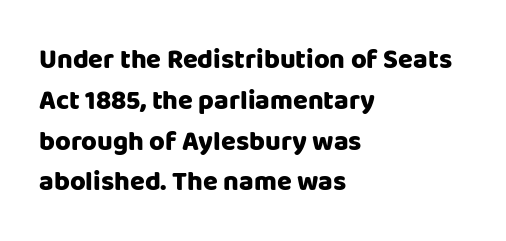
This is the regular roman posture of the typeface. Regarding leading, the lines here are spaced in the standard way. Heft: maximum for text — a bold. The specimen omits any rule beneath the text block's lines.
